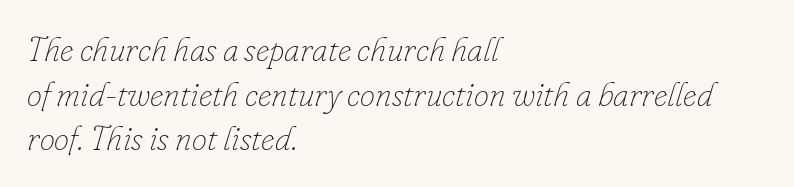
The image shows 34 px thin type, italic (leaning right); set left-aligned, normal line spacing (1.31x), normal letter spacing, not underlined; low stroke contrast and a small x-height.
